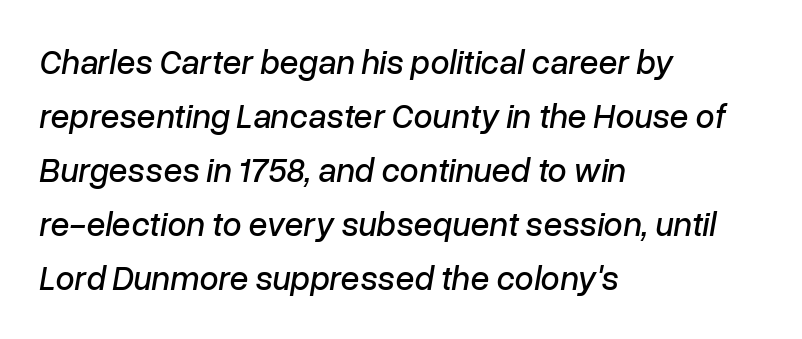
The image shows 34 px text type, italic (leaning right); set left-aligned, normal line spacing (1.59x), normal letter spacing, not underlined; low stroke contrast and a medium x-height.
